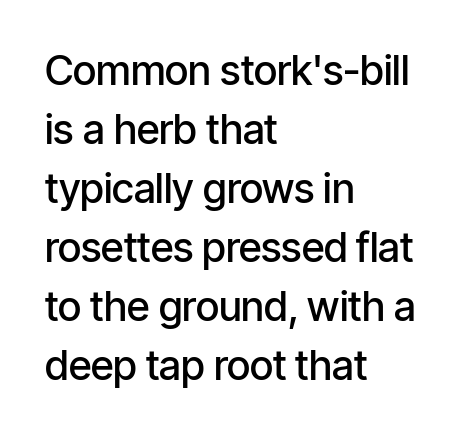
Look at the stroke-to-counter ratio: somewhat heavy, a semibold. Letter spacing: default. If you drew a ruler down the left edge, every line would touch it. The type family on display is of the sans-serif kind.
